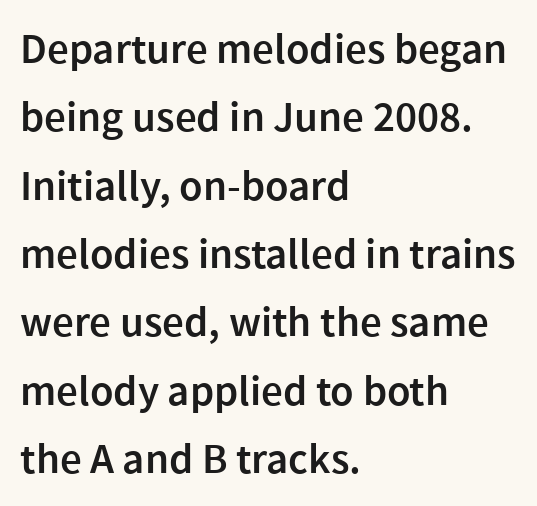
The setting favours the left margin, as ordinary paragraphs usually do. Is the type bold? Partly — it's a semibold, heavier than regular but not fully bold. It's the straight-up-and-down kind of type. What's the leading like? Ordinary, nothing unusual. Each letter keeps its own natural width here, so spacing adapts to shape. You could call the tracking neutral — neither tight nor loose.
